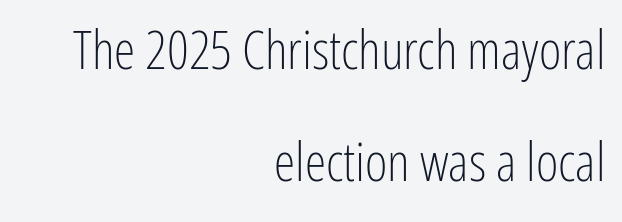
{"serif": "no", "italic": "no", "bold": "no", "weight": "light", "width": "condensed", "stroke_contrast": "low", "x_height": "medium", "monospaced": "no", "underline": "no", "align": "right", "line_spacing": "loose", "line_spacing_ratio": 2.08, "letter_spacing": "normal", "letter_spacing_em": 0.0, "glyph_px": 54}
